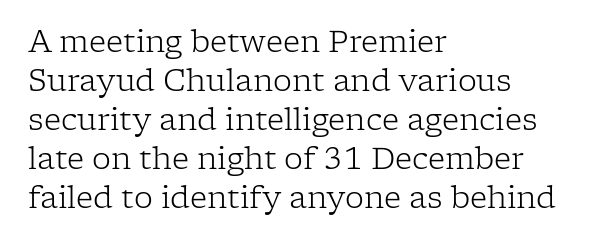
The image shows 30 px light serif type, upright; set left-aligned, normal line spacing (1.3x), normal letter spacing, not underlined; low stroke contrast and a medium x-height.
